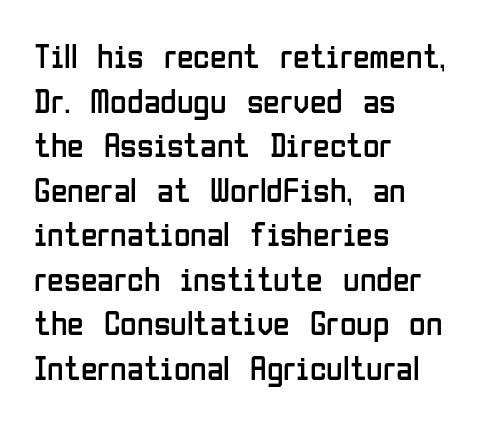
{"serif": "no", "italic": "no", "bold": "no", "weight": "regular", "width": "condensed", "stroke_contrast": "low", "x_height": "medium", "monospaced": "no", "underline": "no", "align": "left", "line_spacing": "normal", "line_spacing_ratio": 1.31, "letter_spacing": "normal", "letter_spacing_em": 0.0, "glyph_px": 34}
